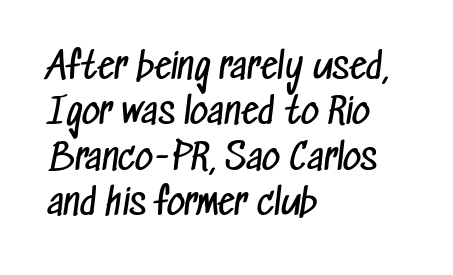
Q: Is the text bold? A: No.
Q: Is the typeface a serif or a sans-serif typeface? A: Sans-serif.
Q: Is the text underlined? A: No.
Q: How is the paragraph aligned? A: Left-aligned.
Q: Is the spacing between letters normal or unusually wide? A: Normal.
Q: Is the spacing between lines tight, normal or loose? A: Normal.
Q: Width (condensed, normal, or wide)? A: Condensed.
Q: Stroke contrast? A: Low.
Q: x-height? A: Medium.
Q: Monospaced? A: No.
